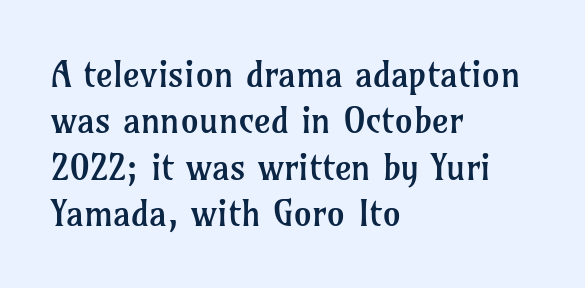
Q: Is the text bold? A: No.
Q: Is the text italic (slanted)? A: No, it is upright.
Q: Is the typeface a serif or a sans-serif typeface? A: Serif.
Q: Is the text underlined? A: No.
Q: How is the paragraph aligned? A: Left-aligned.
Q: Is the spacing between letters normal or unusually wide? A: Normal.
Q: Is the spacing between lines tight, normal or loose? A: Normal.
Q: Width (condensed, normal, or wide)? A: Normal.
Q: Stroke contrast? A: Low.
Q: x-height? A: Medium.
Q: Monospaced? A: No.
